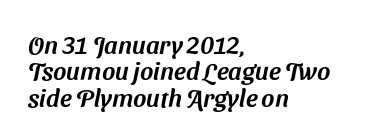
The image shows 25 px text type; set left-aligned, tight line spacing (1.06x), normal letter spacing, not underlined.
